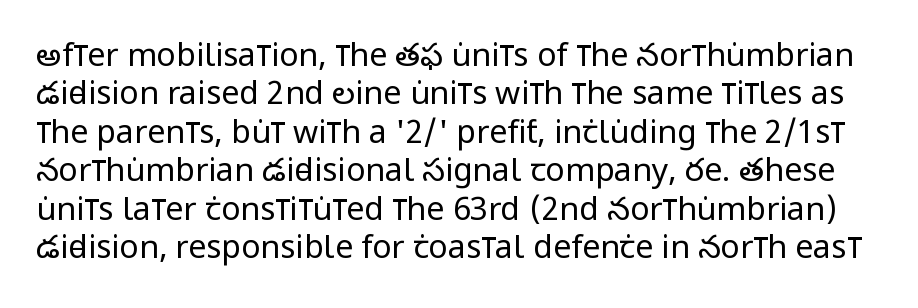
{"serif": "no", "italic": "no", "bold": "no", "weight": "regular", "width": "condensed", "stroke_contrast": "low", "x_height": "large", "monospaced": "no", "underline": "no", "line_spacing_ratio": 1.2, "letter_spacing": "normal", "letter_spacing_em": 0.0, "glyph_px": 32}
